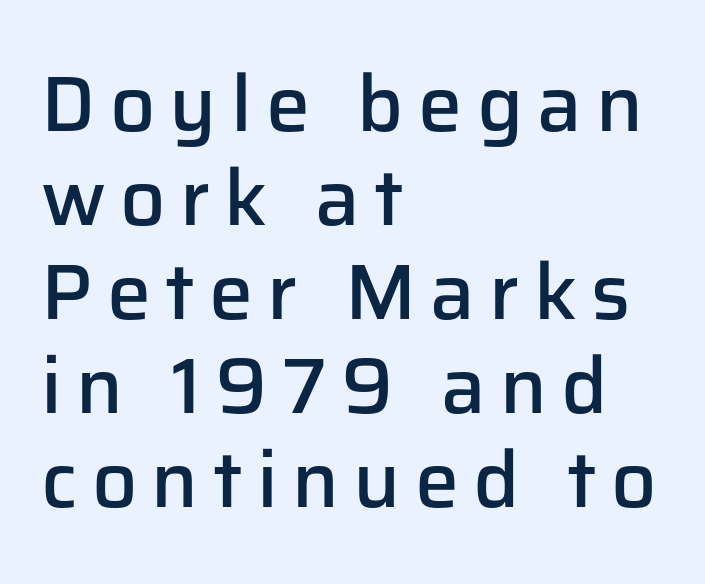
A roman cut, with each character standing at attention. Type style note: lacks serifs. The area under the type is left untouched. Looks like regular typesetting: each glyph gets only the width it needs. The paragraph has a hard left edge and a soft right edge.
